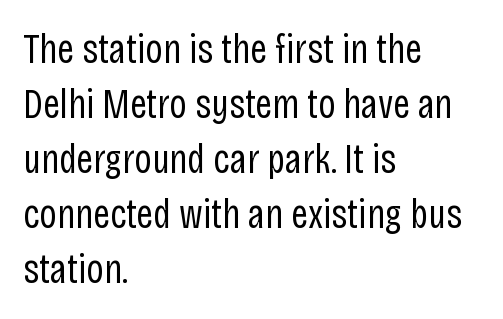
Q: Is the text bold? A: No.
Q: Is the text italic (slanted)? A: No, it is upright.
Q: Is the typeface a serif or a sans-serif typeface? A: Sans-serif.
Q: Is the text underlined? A: No.
Q: How is the paragraph aligned? A: Left-aligned.
Q: Is the spacing between letters normal or unusually wide? A: Normal.
Q: Is the spacing between lines tight, normal or loose? A: Normal.
Q: Width (condensed, normal, or wide)? A: Condensed.
Q: Stroke contrast? A: Low.
Q: x-height? A: Large.
Q: Monospaced? A: No.
